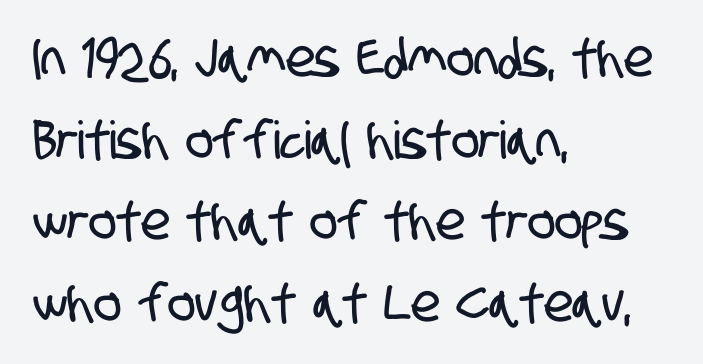
Q: Is the typeface a serif or a sans-serif typeface? A: Sans-serif.
Q: Is the text underlined? A: No.
Q: How is the paragraph aligned? A: Left-aligned.
Q: Is the spacing between letters normal or unusually wide? A: Normal.
Q: Is the spacing between lines tight, normal or loose? A: Normal.
Q: Width (condensed, normal, or wide)? A: Condensed.
Q: Stroke contrast? A: Low.
Q: x-height? A: Large.
Q: Monospaced? A: No.
